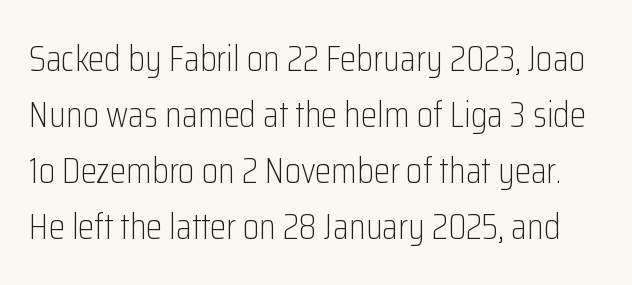
Q: Is the text bold? A: No.
Q: Is the text italic (slanted)? A: No, it is upright.
Q: Is the typeface a serif or a sans-serif typeface? A: Sans-serif.
Q: Is the text underlined? A: No.
Q: Is the spacing between letters normal or unusually wide? A: Normal.
Q: Is the spacing between lines tight, normal or loose? A: Normal.
Q: Width (condensed, normal, or wide)? A: Condensed.
Q: Stroke contrast? A: Low.
Q: x-height? A: Medium.
Q: Monospaced? A: No.
